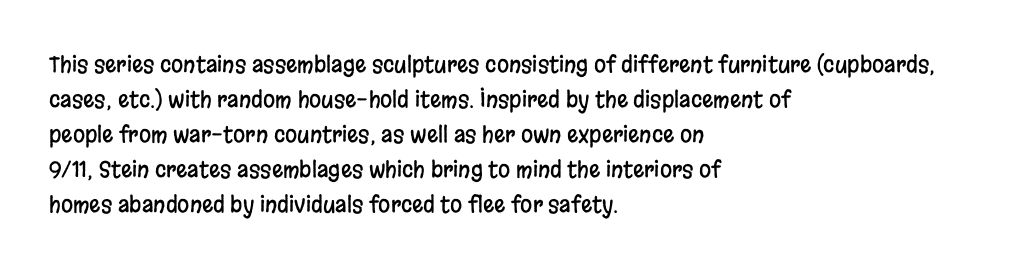
{"italic": "no", "underline": "no", "align": "left", "line_spacing": "normal", "line_spacing_ratio": 1.59, "letter_spacing": "normal", "letter_spacing_em": 0.0, "glyph_px": 22}
